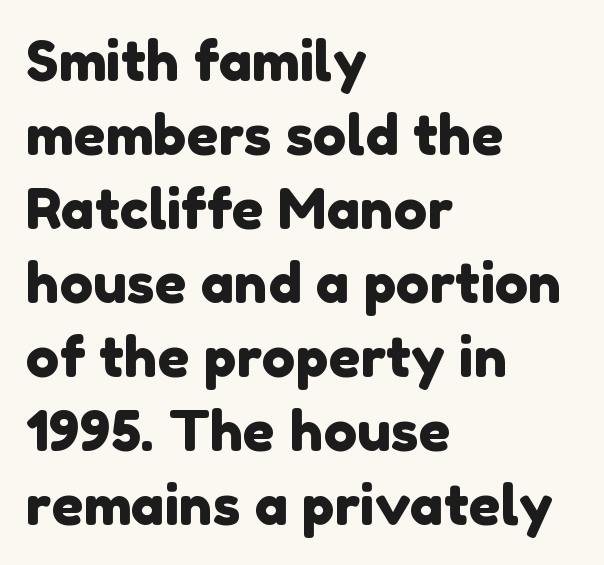
The image shows 56 px sans-serif type; set left-aligned, normal line spacing (1.32x), normal letter spacing, not underlined; low stroke contrast and a medium x-height.
